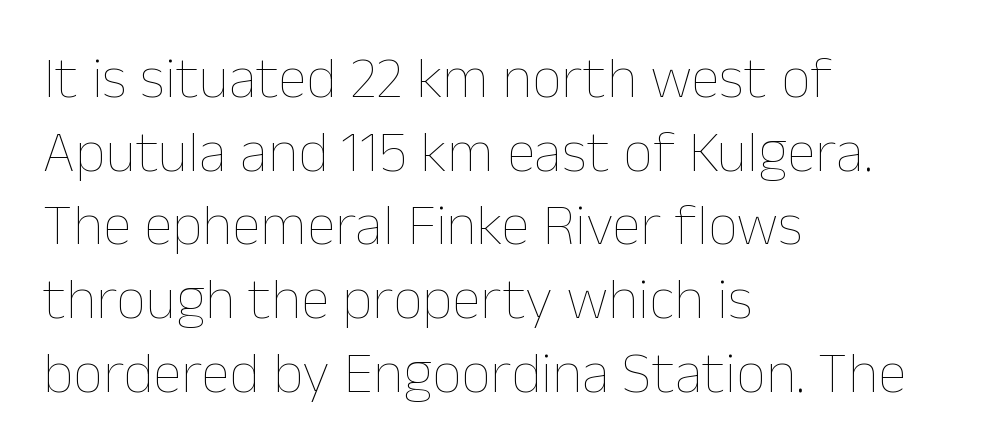
Q: Is the text bold? A: No.
Q: Is the text italic (slanted)? A: No, it is upright.
Q: Is the text underlined? A: No.
Q: How is the paragraph aligned? A: Left-aligned.
Q: Is the spacing between letters normal or unusually wide? A: Normal.
Q: Is the spacing between lines tight, normal or loose? A: Normal.
Q: Width (condensed, normal, or wide)? A: Normal.
Q: Stroke contrast? A: Low.
Q: x-height? A: Medium.
Q: Monospaced? A: No.
